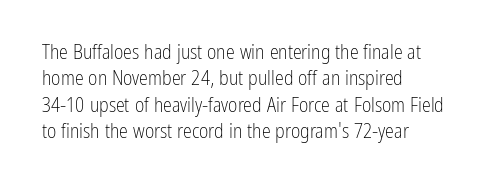
Q: Is the text bold? A: No.
Q: Is the text italic (slanted)? A: No, it is upright.
Q: Is the text underlined? A: No.
Q: How is the paragraph aligned? A: Left-aligned.
Q: Is the spacing between letters normal or unusually wide? A: Normal.
Q: Is the spacing between lines tight, normal or loose? A: Normal.
